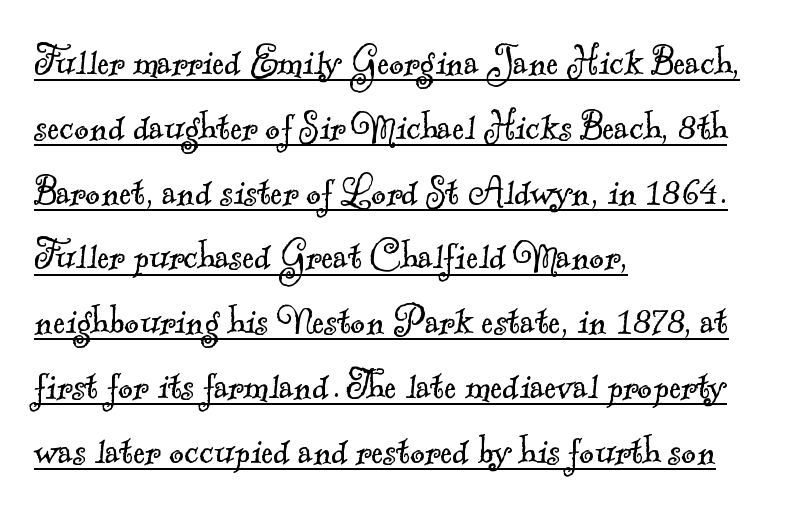
A typesetter would call this zero additional tracking. This rendering employs a face with finishing strokes, i.e., a serif. In designer terms, the underline attribute is active on this setting. No heavy texture on the line: the type isn't bold. The lines in this sample share a left origin and differ only in where they stop.
